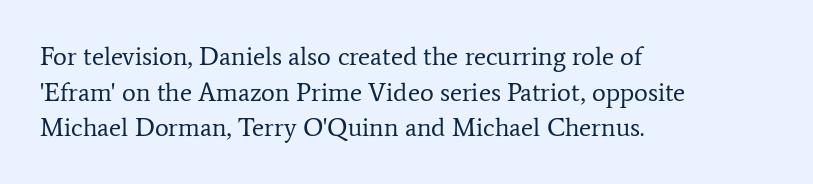
The line texture is even and compact thanks to regular tracking. Honestly, the row spacing looks completely unremarkable. Every row of glyphs begins at an identical x-position on the left. The letters stand straight up with perfectly vertical stems. Stroke thickness stays within the range of a standard reading face or lighter. Unmarked baselines from the first word to the last.
